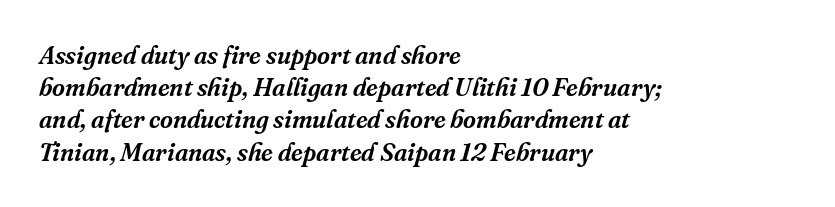
Is the type slanted? Yes — the strokes lean at a clear angle. Check under the words: just untouched page. Here the glyphs are tracked normally, forming tight word shapes. Alignment: flush left. The passage shown stacks its lines at a standard gap.
